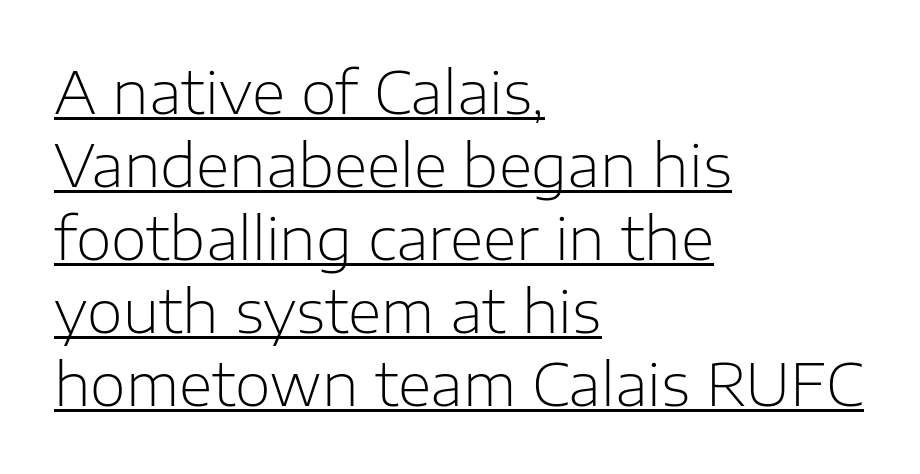
Between one letter and the next there's only the usual sliver of space. This rendering employs a face without finishing strokes, i.e., a sans-serif. These lines were composed using upright roman letters. The rows are spaced the way most documents space them.
